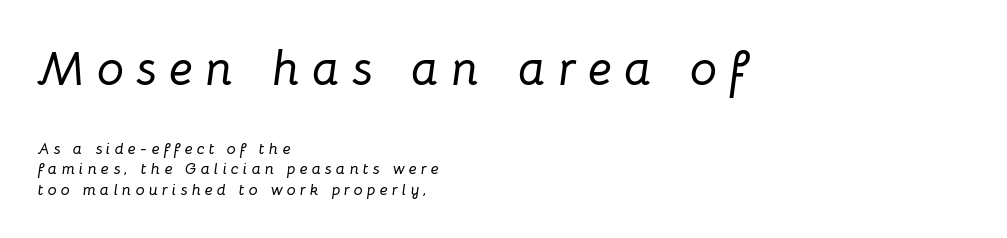
The image shows 48 px text type, italic (leaning right); set left-aligned, normal line spacing (1.28x), unusually wide letter spacing (+0.26 em), not underlined; the first (top) block is 3.0x larger; low stroke contrast and a medium x-height.
